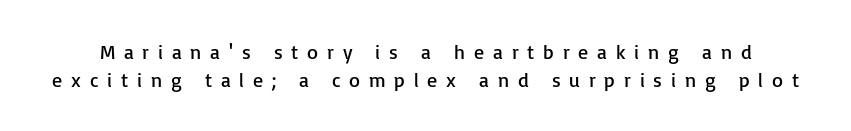
Q: Is the text bold? A: No.
Q: Is the text italic (slanted)? A: No, it is upright.
Q: Is the text underlined? A: No.
Q: Is the spacing between letters normal or unusually wide? A: Unusually wide.
Q: Is the spacing between lines tight, normal or loose? A: Normal.
